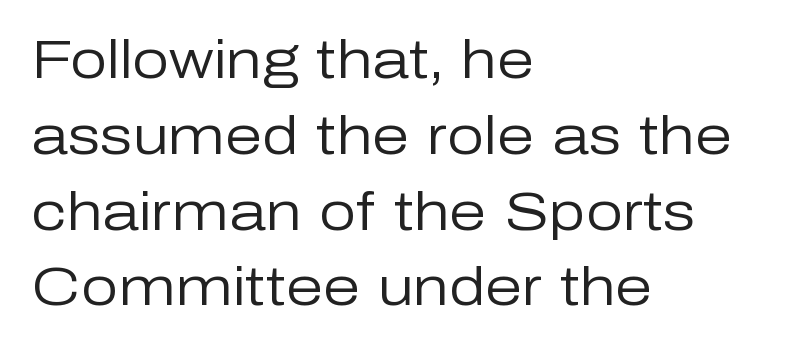
Q: Is the text bold? A: No.
Q: Is the text italic (slanted)? A: No, it is upright.
Q: Is the typeface a serif or a sans-serif typeface? A: Sans-serif.
Q: Is the text underlined? A: No.
Q: How is the paragraph aligned? A: Left-aligned.
Q: Is the spacing between letters normal or unusually wide? A: Normal.
Q: Is the spacing between lines tight, normal or loose? A: Normal.
Q: Width (condensed, normal, or wide)? A: Normal.
Q: Stroke contrast? A: Low.
Q: x-height? A: Medium.
Q: Monospaced? A: No.
